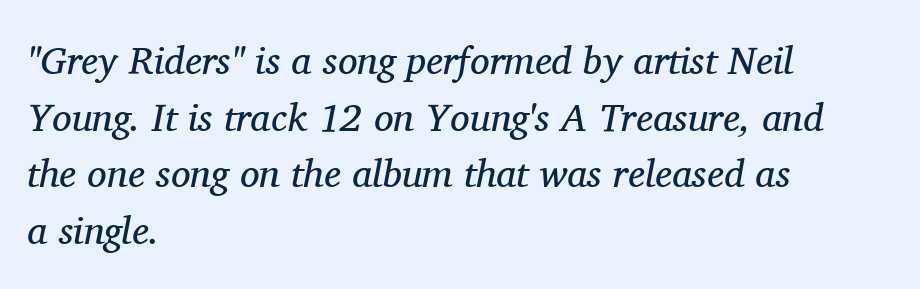
{"serif": "yes", "italic": "yes", "lean": "right", "slant_degrees": 11, "bold": "no", "weight": "regular", "width": "normal", "stroke_contrast": "medium", "x_height": "medium", "monospaced": "no", "underline": "no", "align": "left", "line_spacing": "normal", "line_spacing_ratio": 1.45, "letter_spacing": "normal", "letter_spacing_em": 0.0, "glyph_px": 39}
